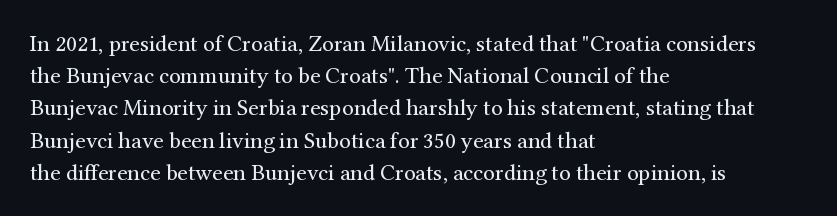
The image shows 23 px text type, upright; set left-aligned, normal line spacing (1.4x), normal letter spacing, not underlined.
